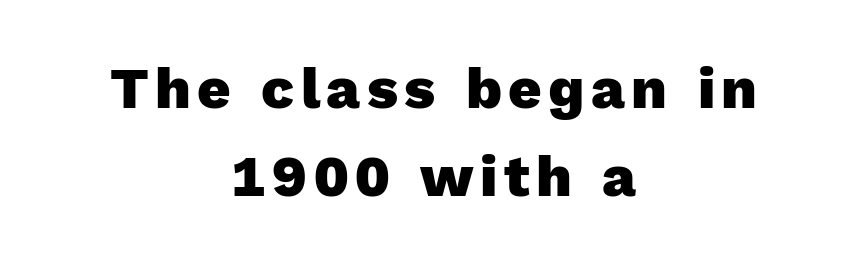
{"serif": "no", "italic": "no", "bold": "yes", "weight": "heavy", "width": "normal", "x_height": "medium", "monospaced": "no", "underline": "no", "align": "center", "line_spacing": "normal", "line_spacing_ratio": 1.51, "glyph_px": 58}
